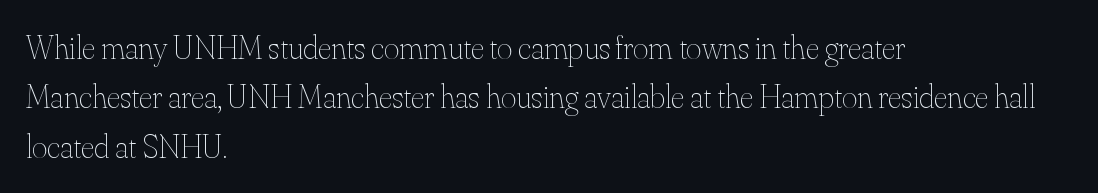
Q: Is the text bold? A: No.
Q: Is the text italic (slanted)? A: No, it is upright.
Q: Is the text underlined? A: No.
Q: How is the paragraph aligned? A: Left-aligned.
Q: Is the spacing between letters normal or unusually wide? A: Normal.
Q: Is the spacing between lines tight, normal or loose? A: Normal.
Q: Width (condensed, normal, or wide)? A: Normal.
Q: Stroke contrast? A: Medium.
Q: x-height? A: Small.
Q: Monospaced? A: No.
